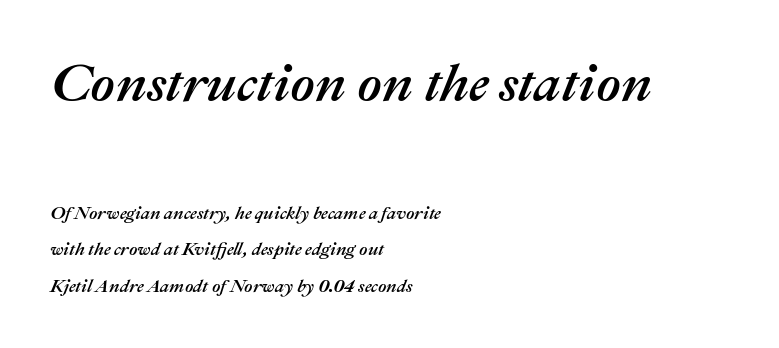
The image shows 53 px text type, italic (leaning right); set left-aligned, loose line spacing (2.04x), normal letter spacing, not underlined; the first (top) block is 2.94x larger; medium stroke contrast and a medium x-height.
